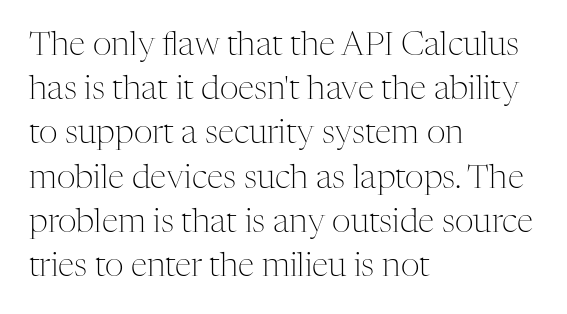
The image shows 33 px light serif type, upright; set left-aligned, normal line spacing (1.34x), normal letter spacing, not underlined; medium stroke contrast and a medium x-height.
